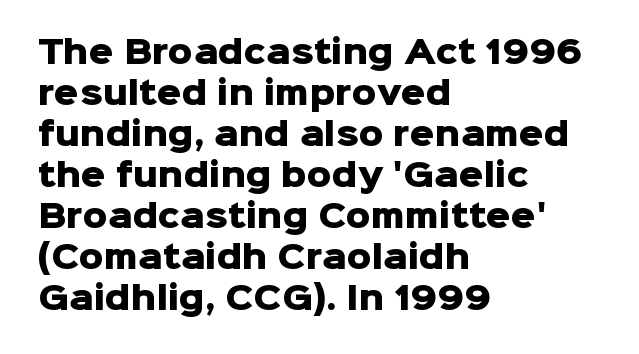
Do the characters align in a grid? No, the font is proportional. Classification — sans serif. Emphasis by weight is at full strength: bold. Summary of vertical rhythm: regular, with standard interline spacing.
